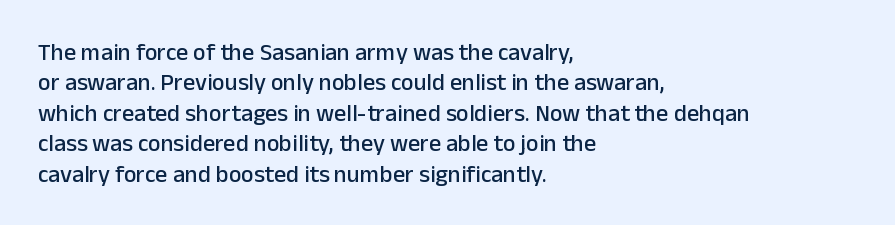
The image shows 24 px text type, upright; set left-aligned, normal line spacing (1.27x), normal letter spacing, not underlined.
